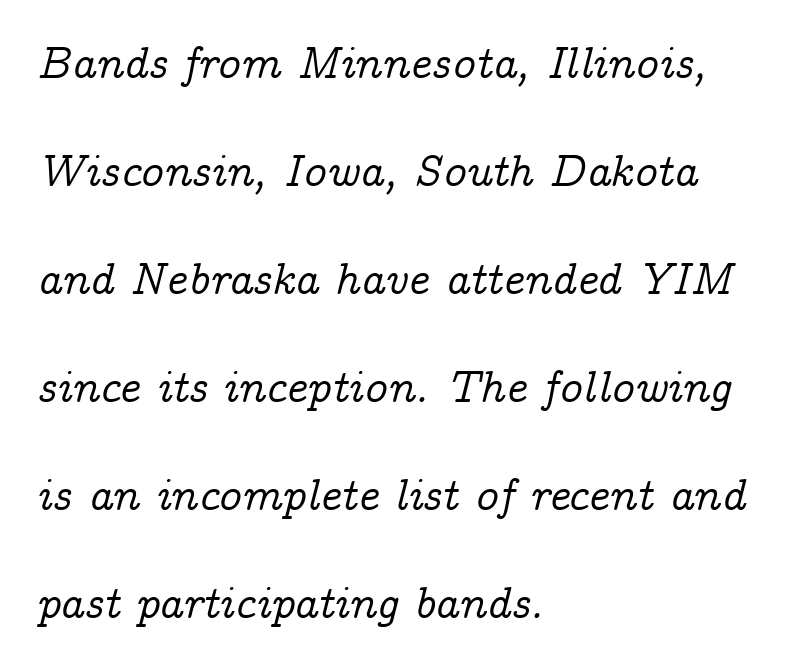
{"serif": "yes", "italic": "yes", "lean": "right", "slant_degrees": 14, "width": "normal", "stroke_contrast": "low", "x_height": "medium", "monospaced": "no", "underline": "no", "align": "left", "line_spacing": "loose", "line_spacing_ratio": 2.4, "letter_spacing": "normal", "letter_spacing_em": 0.0, "glyph_px": 45}
